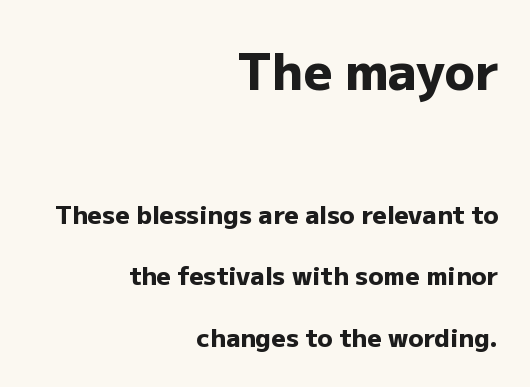
Inter-character spacing is left at the font's built-in metrics. The passage is arranged like a letterhead date or caption credit — flush right. Regarding leading, the lines here are spaced well apart. Glance below the letters and you will spot only blank space. The block sitting higher on the canvas is the one with enlarged characters. As a designer I'd log this as weight 700, bold.
